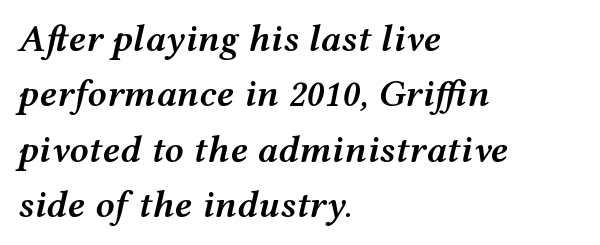
Q: Is the text bold? A: Semi-bold.
Q: Is the text italic (slanted)? A: Yes, it leans right by about 12 degrees.
Q: Is the text underlined? A: No.
Q: How is the paragraph aligned? A: Left-aligned.
Q: Is the spacing between letters normal or unusually wide? A: Normal.
Q: Is the spacing between lines tight, normal or loose? A: Normal.
Q: Width (condensed, normal, or wide)? A: Wide.
Q: Stroke contrast? A: Medium.
Q: x-height? A: Medium.
Q: Monospaced? A: No.
